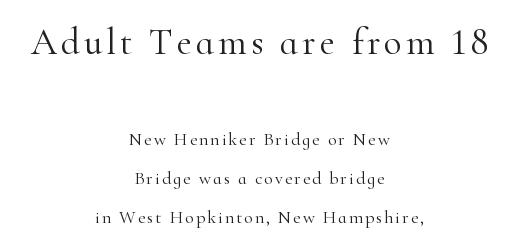
A typesetter would call this proportional, since set widths differ per character. Note: larger setting up top, smaller setting below. These lines stack symmetrically, like a column narrowing and widening about its center. The letters stand straight up with perfectly vertical stems.
